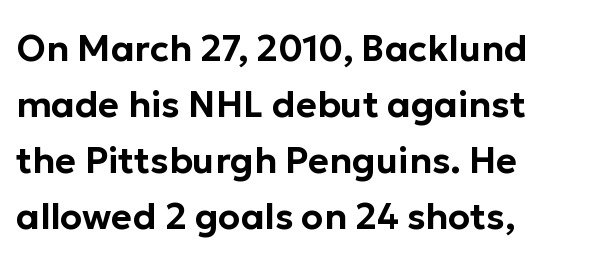
The specimen omits any rule beneath the text block's lines. Standard letterfit; no display-style spreading of the glyphs. Unlike italic type, these characters show no tilt at all. A typesetter would call this proportional, since set widths differ per character. Rows of type keep a routine distance in the vertical direction. Is the block centered? No — it sits flush against the left margin.
